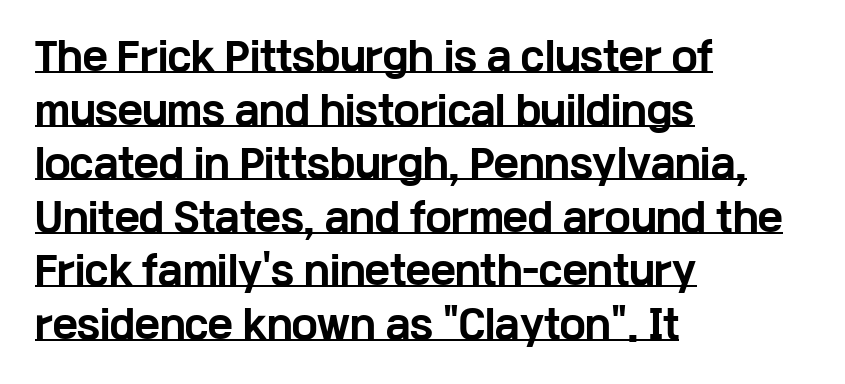
The face used here is rendered with its standard letterfit. The passage shown stacks its lines at a standard gap. No feet cap the strokes, marking this as sans-serif type. These lines are rendered in a variable-pitch font.
